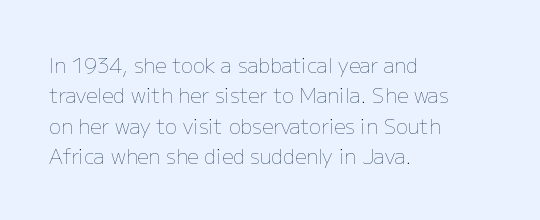
Q: Is the text bold? A: No.
Q: Is the text italic (slanted)? A: No, it is upright.
Q: Is the text underlined? A: No.
Q: How is the paragraph aligned? A: Left-aligned.
Q: Is the spacing between letters normal or unusually wide? A: Normal.
Q: Is the spacing between lines tight, normal or loose? A: Normal.
